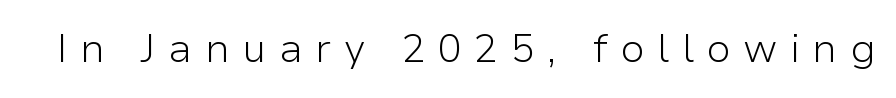
This rendering employs a face without finishing strokes, i.e., a sans-serif. These lines have a slow, spaced-out rhythm from letter to letter. No heavy texture on the line: the type isn't bold. Note the varied advance widths — an 'i' is clearly narrower than an 'm'. The baseline area is clear. This is the regular roman posture of the typeface.
